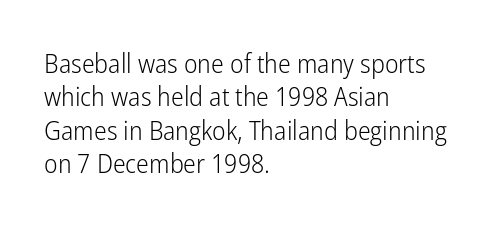
No letter is thick-stroked: the sample isn't bold. This rendering leaves character spacing at its baseline value. A bare baseline throughout the passage. Line beginnings align vertically; line endings do not. This sample uses an upright cut, with every glyph sitting square on the baseline.
